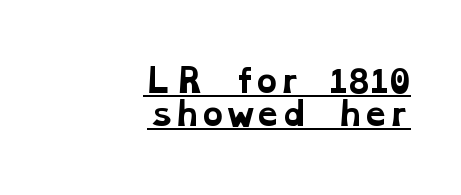
Q: Is the text bold? A: Yes.
Q: Is the typeface a serif or a sans-serif typeface? A: Serif.
Q: Is the text underlined? A: Yes.
Q: How is the paragraph aligned? A: Right-aligned.
Q: Is the spacing between letters normal or unusually wide? A: Normal.
Q: Is the spacing between lines tight, normal or loose? A: Tight.
Q: Width (condensed, normal, or wide)? A: Wide.
Q: Stroke contrast? A: Low.
Q: x-height? A: Medium.
Q: Monospaced? A: No.
